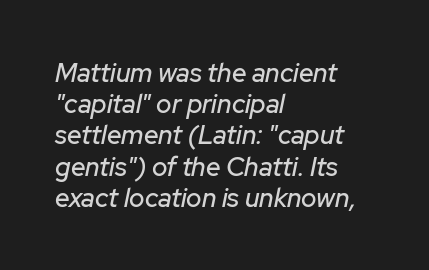
The image shows 26 px text type, italic (leaning right); set left-aligned, line spacing 1.2x, normal letter spacing, not underlined.
